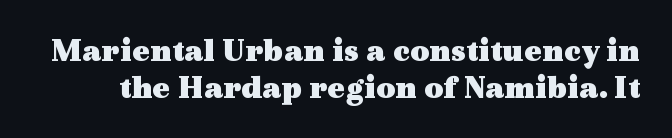
{"serif": "yes", "italic": "no", "bold": "yes", "weight": "heavy", "width": "wide", "x_height": "medium", "monospaced": "no", "underline": "no", "line_spacing": "tight", "line_spacing_ratio": 1.12, "letter_spacing": "normal", "letter_spacing_em": 0.0, "glyph_px": 33}
